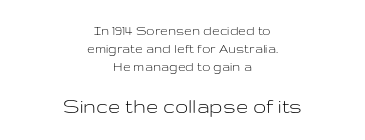
{"italic": "no", "bold": "no", "underline": "no", "align": "center", "line_spacing": "normal", "line_spacing_ratio": 1.29, "letter_spacing": "normal", "letter_spacing_em": 0.0, "larger_block": "second", "size_ratio": 1.57, "glyph_px": 22}
